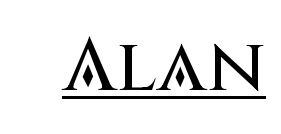
Q: Is the text italic (slanted)? A: No, it is upright.
Q: Is the typeface a serif or a sans-serif typeface? A: Sans-serif.
Q: Is the text underlined? A: Yes.
Q: Is the spacing between letters normal or unusually wide? A: Normal.
Q: Width (condensed, normal, or wide)? A: Normal.
Q: Stroke contrast? A: Medium.
Q: x-height? A: Large.
Q: Monospaced? A: No.
